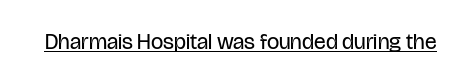
The image shows 22 px text type, upright; set normal letter spacing, underlined.
